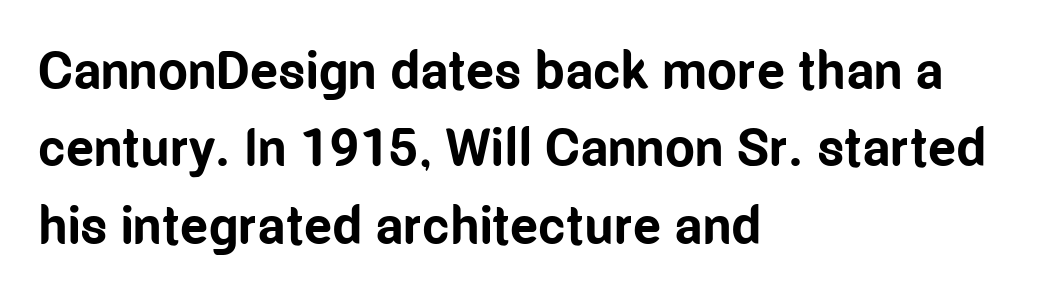
{"serif": "no", "italic": "no", "bold": "yes", "weight": "bold", "width": "condensed", "stroke_contrast": "low", "x_height": "medium", "monospaced": "no", "underline": "no", "align": "left", "line_spacing": "normal", "line_spacing_ratio": 1.46, "letter_spacing": "normal", "letter_spacing_em": 0.0, "glyph_px": 53}
